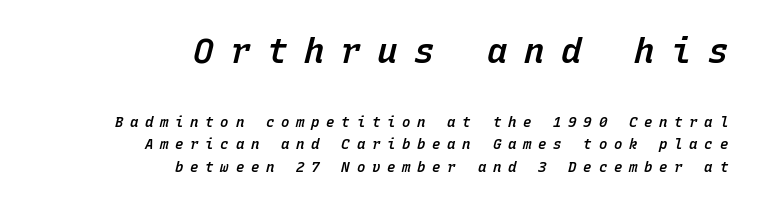
{"italic": "yes", "lean": "right", "slant_degrees": 15, "bold": "semi", "weight": "semibold", "width": "normal", "stroke_contrast": "low", "x_height": "medium", "monospaced": "yes", "underline": "no", "align": "right", "line_spacing": "normal", "line_spacing_ratio": 1.63, "letter_spacing": "wide", "letter_spacing_em": 0.48, "larger_block": "first", "size_ratio": 2.43, "glyph_px": 34}
